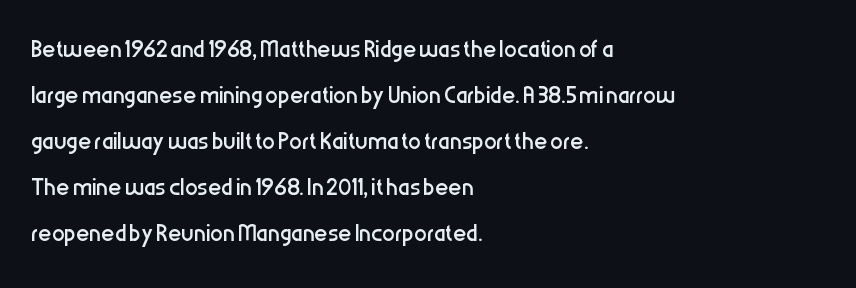
Q: Is the text bold? A: No.
Q: Is the text italic (slanted)? A: No, it is upright.
Q: Is the typeface a serif or a sans-serif typeface? A: Sans-serif.
Q: Is the text underlined? A: No.
Q: How is the paragraph aligned? A: Left-aligned.
Q: Is the spacing between letters normal or unusually wide? A: Normal.
Q: Is the spacing between lines tight, normal or loose? A: Normal.
Q: Width (condensed, normal, or wide)? A: Condensed.
Q: Stroke contrast? A: Low.
Q: x-height? A: Medium.
Q: Monospaced? A: No.
